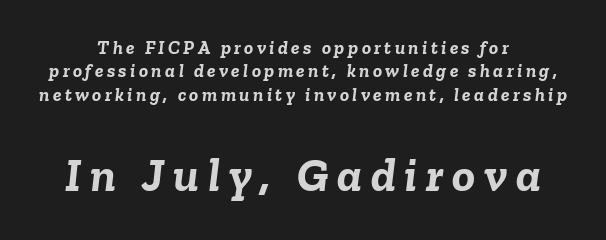
The image shows 48 px semibold type, italic (leaning right); set centered, line spacing 1.23x, not underlined; the second (bottom) block is 2.53x larger; low stroke contrast and a medium x-height.
